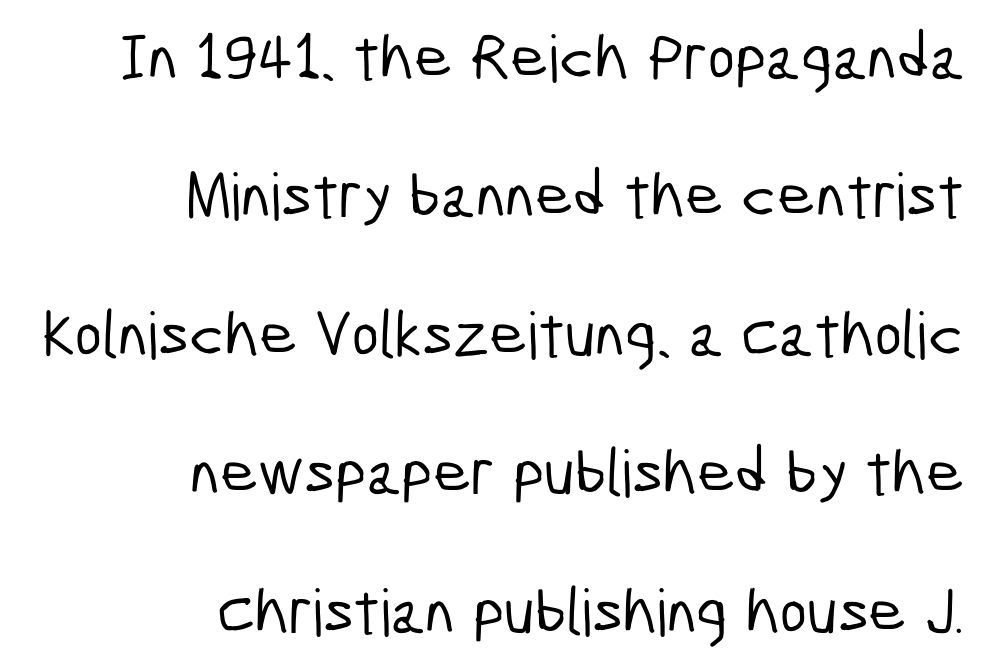
Students, note that the glyphs here touch the page at normal intervals. Look at the bottom of the vertical strokes: they stop flat, with no serifs. The rendering uses a large line-height, opening up the rows. The paragraph shown leans on its right margin. Just letters on the line, the space beneath them empty.
